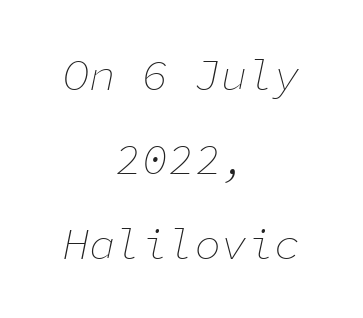
A centered setting, common on invitations and titles, is used for this passage. If you drew a line through each stem, it would be angled. Glance below the letters and you will spot only blank space. Caption: standard tracking, unaltered. Notice the wide empty band between every row — that's loose leading. The font is comparable to plain body text, perhaps lighter.
